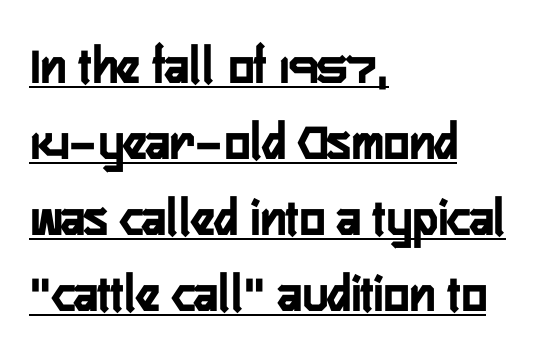
{"serif": "no", "italic": "no", "bold": "yes", "weight": "semibold", "width": "condensed", "stroke_contrast": "low", "x_height": "medium", "monospaced": "no", "underline": "yes", "align": "left", "line_spacing": "normal", "line_spacing_ratio": 1.41, "letter_spacing": "normal", "letter_spacing_em": 0.0, "glyph_px": 54}
